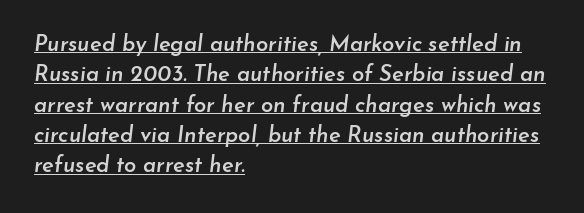
Q: Is the text bold? A: Semi-bold.
Q: Is the text italic (slanted)? A: Yes, it leans right by about 7 degrees.
Q: Is the text underlined? A: Yes.
Q: How is the paragraph aligned? A: Left-aligned.
Q: Is the spacing between letters normal or unusually wide? A: Normal.
Q: Is the spacing between lines tight, normal or loose? A: Normal.
